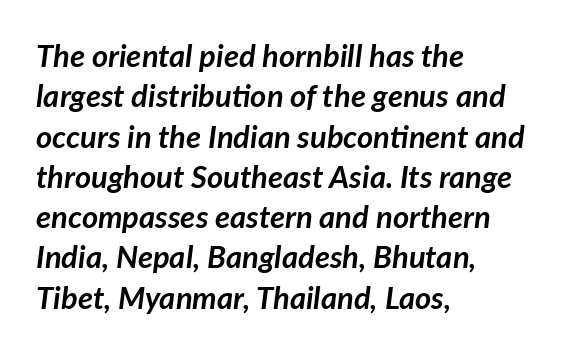
The image shows 31 px semibold type, italic (leaning right); set left-aligned, normal line spacing (1.3x), normal letter spacing, not underlined; low stroke contrast and a medium x-height.
